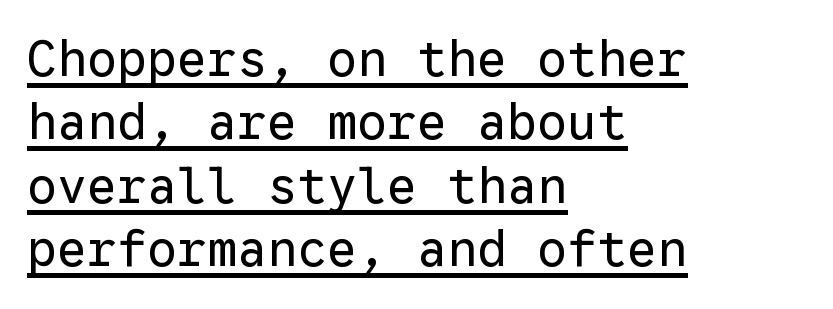
The image shows 50 px regular-weight sans-serif type, upright, monospaced; set left-aligned, normal line spacing (1.27x), normal letter spacing, underlined; low stroke contrast and a medium x-height.
